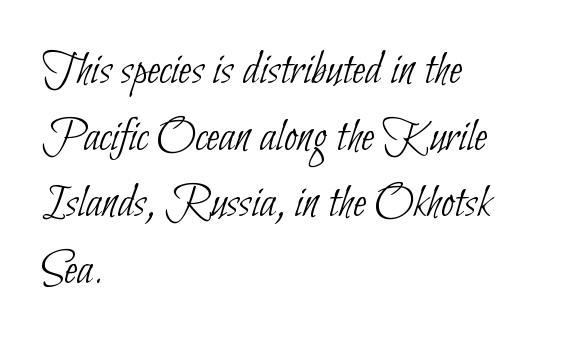
Q: Is the text bold? A: No.
Q: Is the typeface a serif or a sans-serif typeface? A: Sans-serif.
Q: Is the text underlined? A: No.
Q: How is the paragraph aligned? A: Left-aligned.
Q: Is the spacing between letters normal or unusually wide? A: Normal.
Q: Is the spacing between lines tight, normal or loose? A: Normal.
Q: Width (condensed, normal, or wide)? A: Condensed.
Q: Stroke contrast? A: Low.
Q: x-height? A: Small.
Q: Monospaced? A: No.
